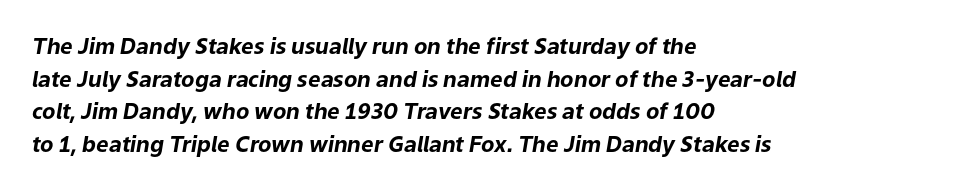
Q: Is the text bold? A: Yes.
Q: Is the text italic (slanted)? A: Yes, it leans right by about 9 degrees.
Q: Is the text underlined? A: No.
Q: How is the paragraph aligned? A: Left-aligned.
Q: Is the spacing between letters normal or unusually wide? A: Normal.
Q: Is the spacing between lines tight, normal or loose? A: Normal.
